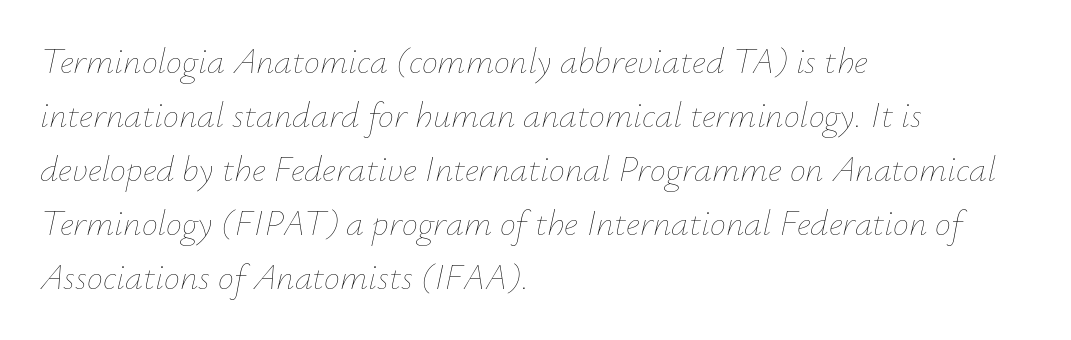
This rendering leaves character spacing at its baseline value. Summary of vertical rhythm: regular, with standard interline spacing. Is the type heavy? It reads as light-to-regular instead. Check under the words: just untouched page. These lines are set flush left with a ragged right edge.
